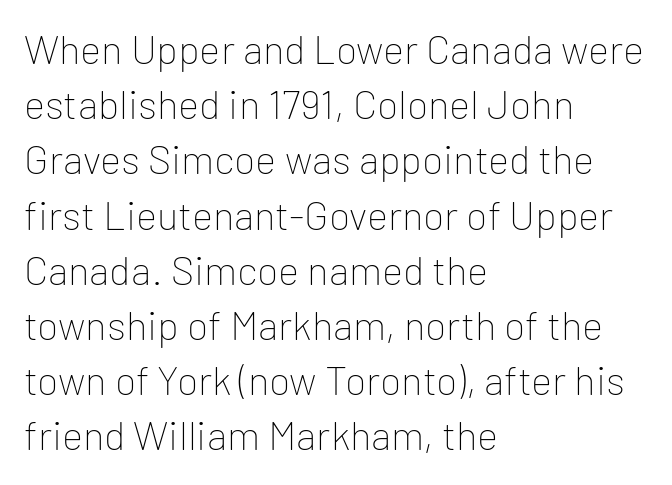
{"serif": "no", "italic": "no", "bold": "no", "weight": "thin", "width": "normal", "stroke_contrast": "low", "x_height": "medium", "monospaced": "no", "underline": "no", "align": "left", "line_spacing": "normal", "line_spacing_ratio": 1.38, "letter_spacing": "normal", "letter_spacing_em": 0.0, "glyph_px": 40}
